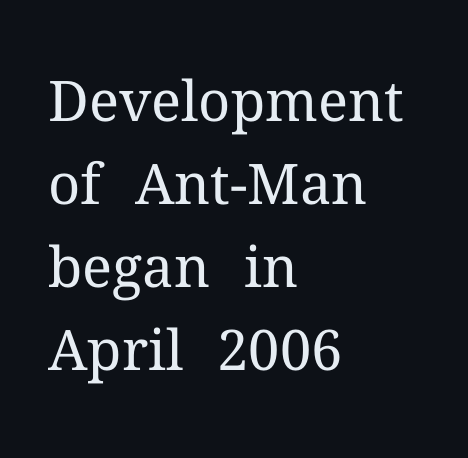
Q: Is the text bold? A: No.
Q: Is the text italic (slanted)? A: No, it is upright.
Q: Is the typeface a serif or a sans-serif typeface? A: Serif.
Q: Is the text underlined? A: No.
Q: How is the paragraph aligned? A: Left-aligned.
Q: Is the spacing between letters normal or unusually wide? A: Normal.
Q: Is the spacing between lines tight, normal or loose? A: Normal.
Q: Width (condensed, normal, or wide)? A: Normal.
Q: Stroke contrast? A: Medium.
Q: x-height? A: Medium.
Q: Monospaced? A: No.
